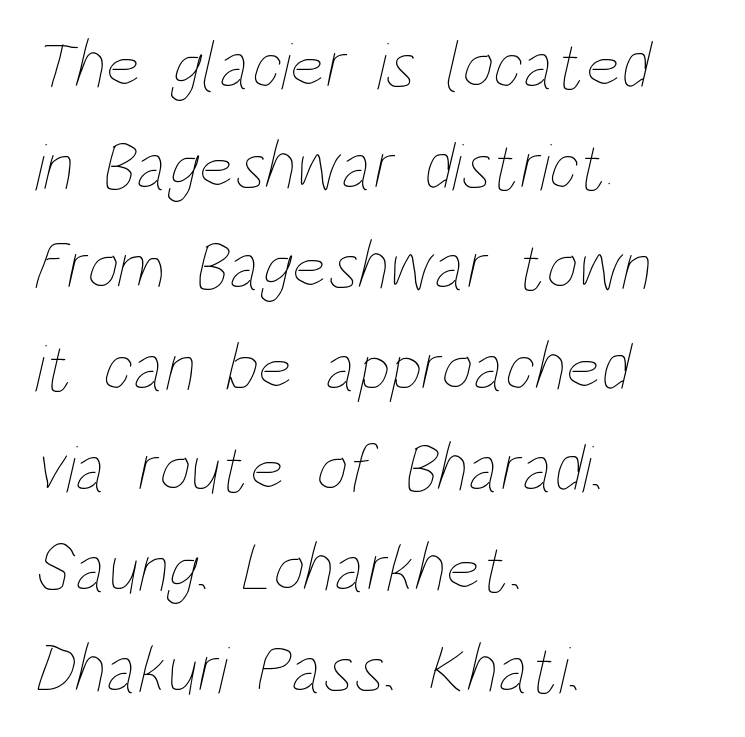
{"bold": "no", "weight": "thin", "width": "condensed", "stroke_contrast": "low", "x_height": "large", "monospaced": "no", "underline": "no", "align": "left", "line_spacing": "normal", "line_spacing_ratio": 1.48, "letter_spacing": "normal", "letter_spacing_em": 0.0, "glyph_px": 68}
